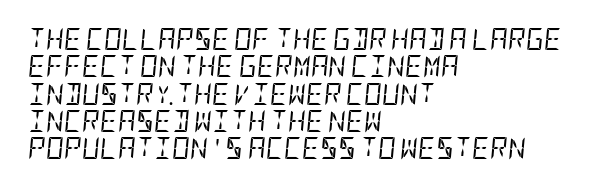
Layout note: lines flush left. The typesetting does not lean heavy: it is not bold. Has an underline been added? It has not. Standard letterfit; no display-style spreading of the glyphs. The face used here has a pronounced slope to its letters.
